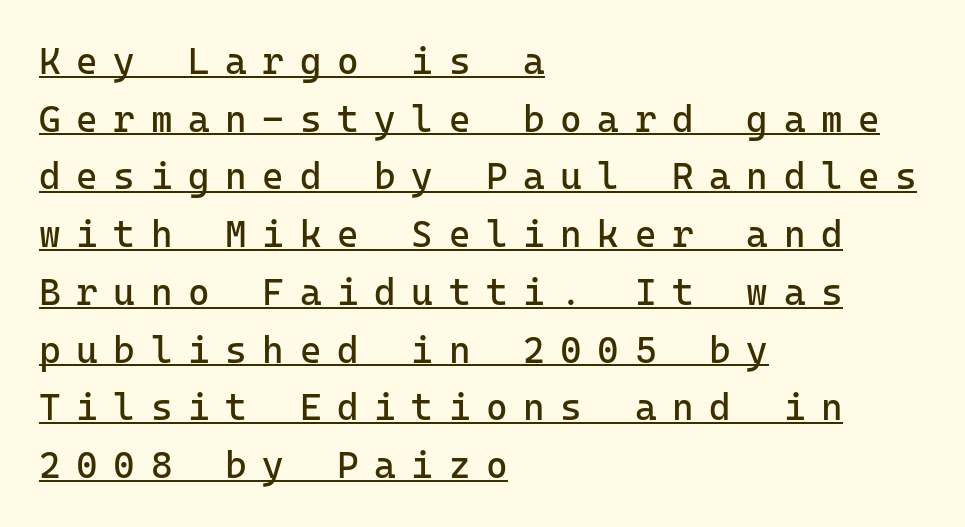
{"serif": "no", "italic": "no", "bold": "no", "weight": "regular", "width": "normal", "stroke_contrast": "low", "x_height": "medium", "monospaced": "yes", "underline": "yes", "align": "left", "line_spacing": "normal", "line_spacing_ratio": 1.56, "letter_spacing": "wide", "letter_spacing_em": 0.42, "glyph_px": 37}
